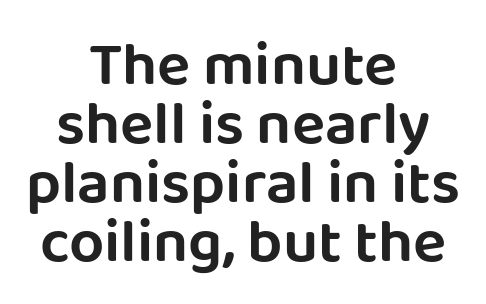
Q: Is the text italic (slanted)? A: No, it is upright.
Q: Is the typeface a serif or a sans-serif typeface? A: Sans-serif.
Q: Is the text underlined? A: No.
Q: How is the paragraph aligned? A: Centered.
Q: Is the spacing between letters normal or unusually wide? A: Normal.
Q: Is the spacing between lines tight, normal or loose? A: Tight.
Q: Width (condensed, normal, or wide)? A: Normal.
Q: Stroke contrast? A: Low.
Q: x-height? A: Large.
Q: Monospaced? A: No.
